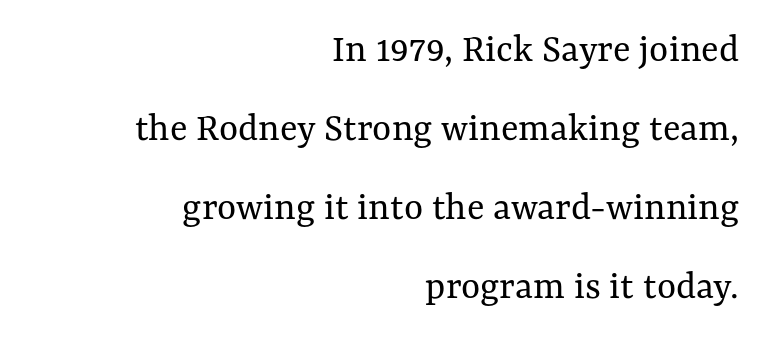
{"italic": "no", "bold": "no", "weight": "regular", "width": "normal", "stroke_contrast": "medium", "x_height": "medium", "monospaced": "no", "underline": "no", "align": "right", "line_spacing": "loose", "line_spacing_ratio": 1.93, "letter_spacing": "normal", "letter_spacing_em": 0.0, "glyph_px": 41}
